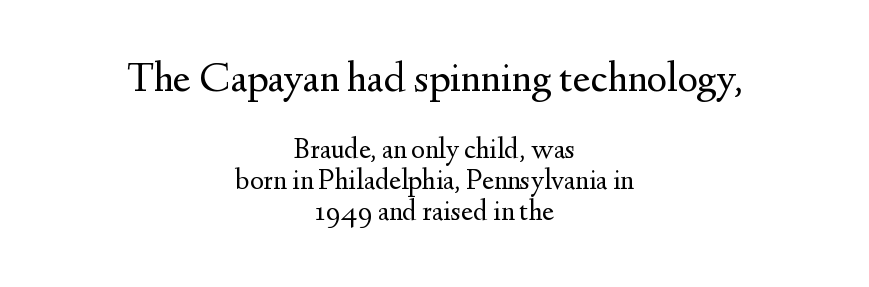
Q: Is the text bold? A: No.
Q: Is the text italic (slanted)? A: No, it is upright.
Q: Is the typeface a serif or a sans-serif typeface? A: Serif.
Q: Is the text underlined? A: No.
Q: How is the paragraph aligned? A: Centered.
Q: Is the spacing between letters normal or unusually wide? A: Normal.
Q: Is the spacing between lines tight, normal or loose? A: Tight.
Q: Which block of text is set in a larger size, the first (top) or the second (bottom)? A: The first (top) one.
Q: Width (condensed, normal, or wide)? A: Normal.
Q: Stroke contrast? A: Medium.
Q: x-height? A: Small.
Q: Monospaced? A: No.
